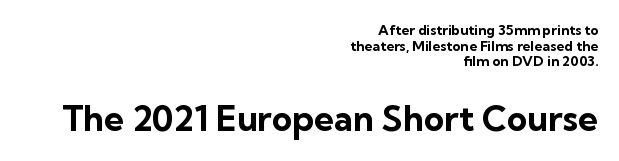
A sans-serif font was chosen for this passage. Spacing between characters is what you'd get straight out of the box. The foot of each line stays bare and open. On the weight axis this lands at bold, roughly 700.
